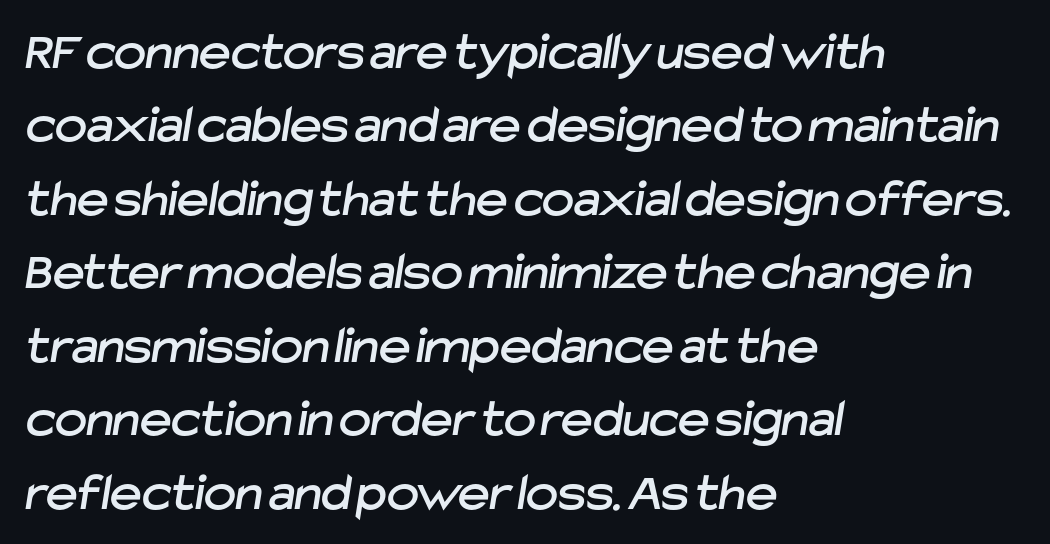
Q: Is the typeface a serif or a sans-serif typeface? A: Sans-serif.
Q: Is the text underlined? A: No.
Q: How is the paragraph aligned? A: Left-aligned.
Q: Is the spacing between letters normal or unusually wide? A: Normal.
Q: Is the spacing between lines tight, normal or loose? A: Normal.
Q: Width (condensed, normal, or wide)? A: Normal.
Q: Stroke contrast? A: Low.
Q: x-height? A: Medium.
Q: Monospaced? A: No.
